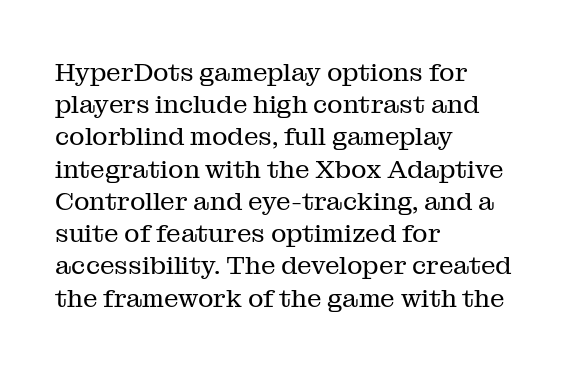
Q: Is the text bold? A: No.
Q: Is the text italic (slanted)? A: No, it is upright.
Q: Is the text underlined? A: No.
Q: How is the paragraph aligned? A: Left-aligned.
Q: Is the spacing between letters normal or unusually wide? A: Normal.
